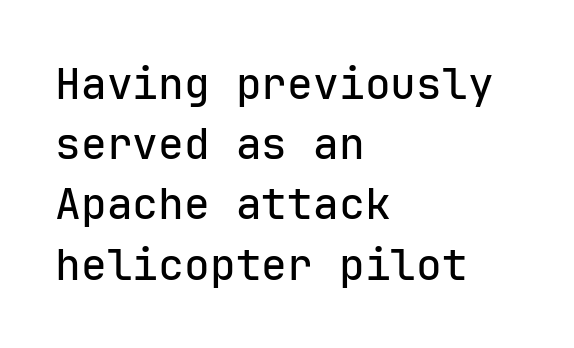
{"serif": "no", "italic": "no", "width": "normal", "stroke_contrast": "low", "x_height": "medium", "monospaced": "yes", "underline": "no", "align": "left", "line_spacing": "normal", "line_spacing_ratio": 1.4, "letter_spacing": "normal", "letter_spacing_em": 0.0, "glyph_px": 43}
